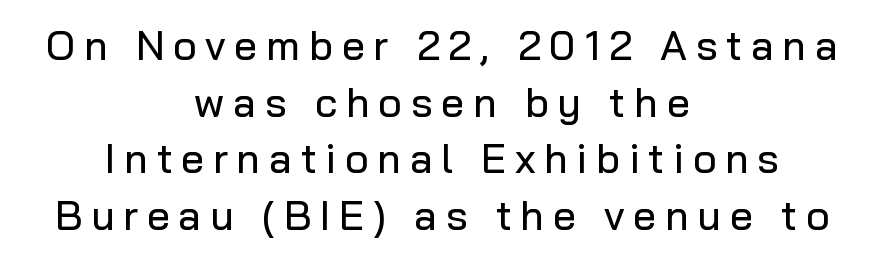
Q: Is the text italic (slanted)? A: No, it is upright.
Q: Is the typeface a serif or a sans-serif typeface? A: Sans-serif.
Q: Is the text underlined? A: No.
Q: How is the paragraph aligned? A: Centered.
Q: Is the spacing between letters normal or unusually wide? A: Unusually wide.
Q: Is the spacing between lines tight, normal or loose? A: Normal.
Q: Width (condensed, normal, or wide)? A: Normal.
Q: Stroke contrast? A: Low.
Q: x-height? A: Medium.
Q: Monospaced? A: No.
